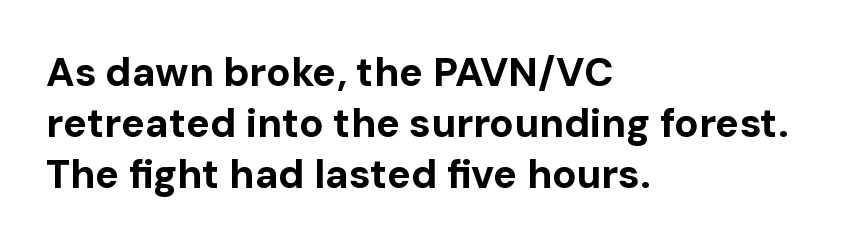
Q: Is the text bold? A: Yes.
Q: Is the text italic (slanted)? A: No, it is upright.
Q: Is the typeface a serif or a sans-serif typeface? A: Sans-serif.
Q: Is the text underlined? A: No.
Q: How is the paragraph aligned? A: Left-aligned.
Q: Is the spacing between letters normal or unusually wide? A: Normal.
Q: Is the spacing between lines tight, normal or loose? A: Normal.
Q: Width (condensed, normal, or wide)? A: Normal.
Q: Stroke contrast? A: Low.
Q: x-height? A: Medium.
Q: Monospaced? A: No.
